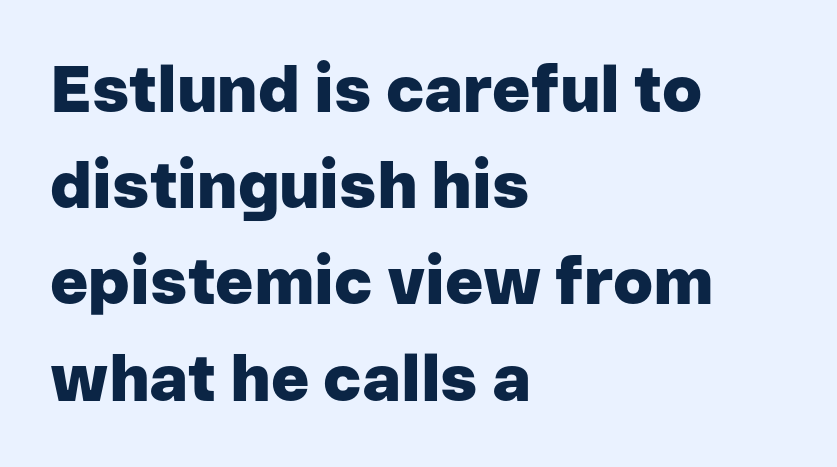
The image shows 65 px heavy sans-serif type, upright; set left-aligned, normal line spacing (1.48x), normal letter spacing, not underlined; low stroke contrast and a medium x-height.
